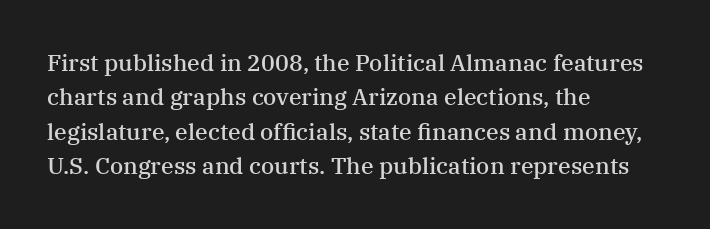
The sample has been set in demibold, a notch under bold. Students, observe: this is what conventionally led text looks like. All the whitespace from short lines collects on the right. Descenders are the only things crossing below the line.
